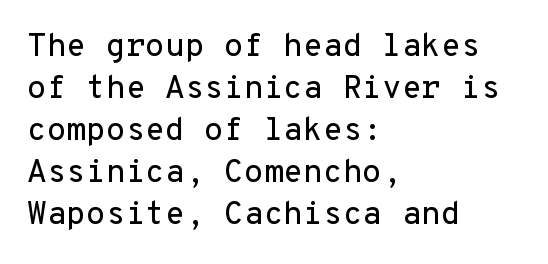
A typesetter would call this monospace, since all characters share one set width. Quick note: underline off. Leading: standard. Line beginnings align vertically; line endings do not. Examine the stroke ends and you'll find no serifs.
